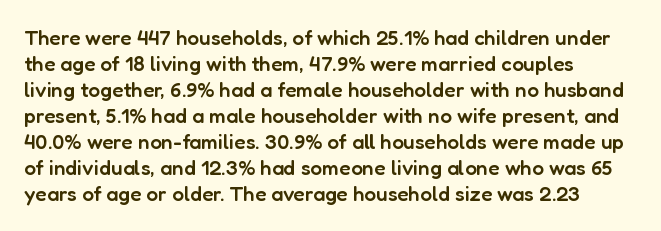
Q: Is the text bold? A: Semi-bold.
Q: Is the text italic (slanted)? A: No, it is upright.
Q: Is the text underlined? A: No.
Q: How is the paragraph aligned? A: Left-aligned.
Q: Is the spacing between letters normal or unusually wide? A: Normal.
